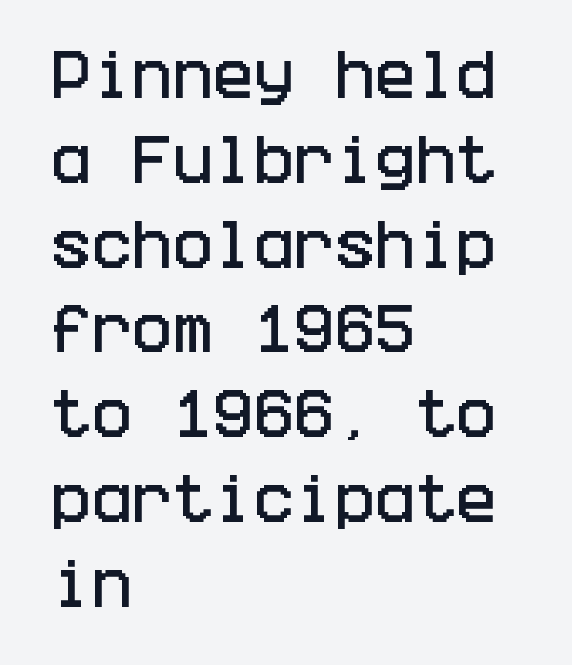
Q: Is the text italic (slanted)? A: No, it is upright.
Q: Is the typeface a serif or a sans-serif typeface? A: Sans-serif.
Q: Is the text underlined? A: No.
Q: How is the paragraph aligned? A: Left-aligned.
Q: Is the spacing between letters normal or unusually wide? A: Normal.
Q: Is the spacing between lines tight, normal or loose? A: Normal.
Q: Width (condensed, normal, or wide)? A: Condensed.
Q: Stroke contrast? A: Low.
Q: x-height? A: Large.
